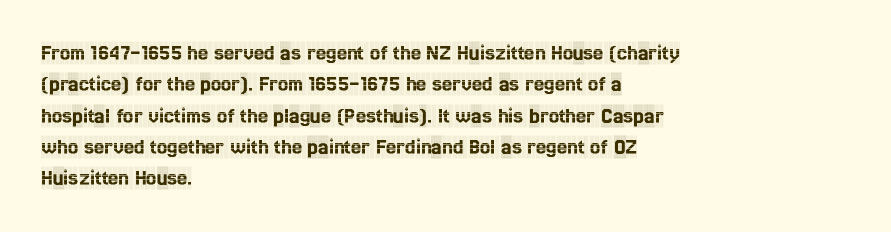
The passage shown is not underscored anywhere. The line texture is even and compact thanks to regular tracking. Nope, not italic — everything's standing straight. Each line starts at the same left margin while the right side varies. Notice how descenders clear the ascenders below comfortably — that's standard leading.
